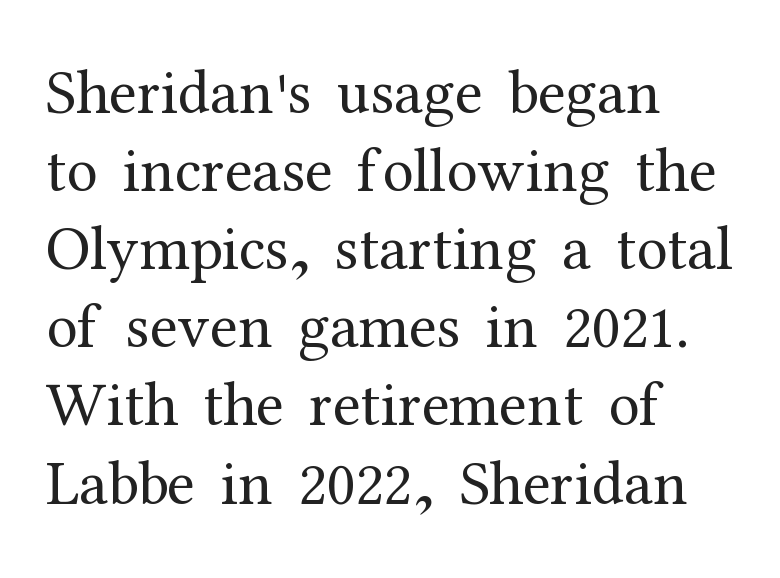
The image shows 63 px regular-weight serif type, upright; set left-aligned, line spacing 1.24x, normal letter spacing, not underlined; medium stroke contrast and a medium x-height.
